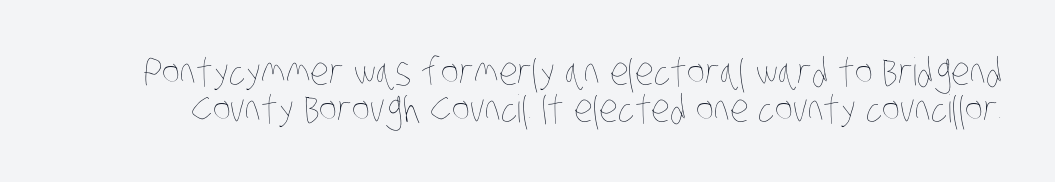
Standard letterfit; no display-style spreading of the glyphs. Leading is clearly below the norm, producing a dense column. The area under the type is left untouched. These lines are rendered in a variable-pitch font.
